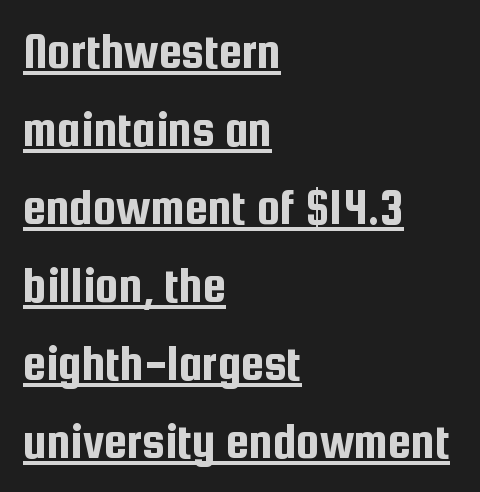
{"serif": "no", "italic": "no", "width": "condensed", "stroke_contrast": "low", "x_height": "medium", "monospaced": "no", "underline": "yes", "align": "left", "line_spacing": "normal", "line_spacing_ratio": 1.5, "letter_spacing": "normal", "letter_spacing_em": 0.0, "glyph_px": 52}
